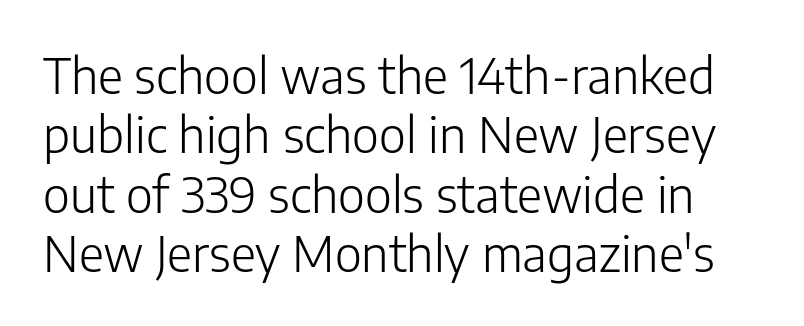
The image shows 49 px light sans-serif type, upright; set line spacing 1.21x, normal letter spacing, not underlined; low stroke contrast and a medium x-height.
